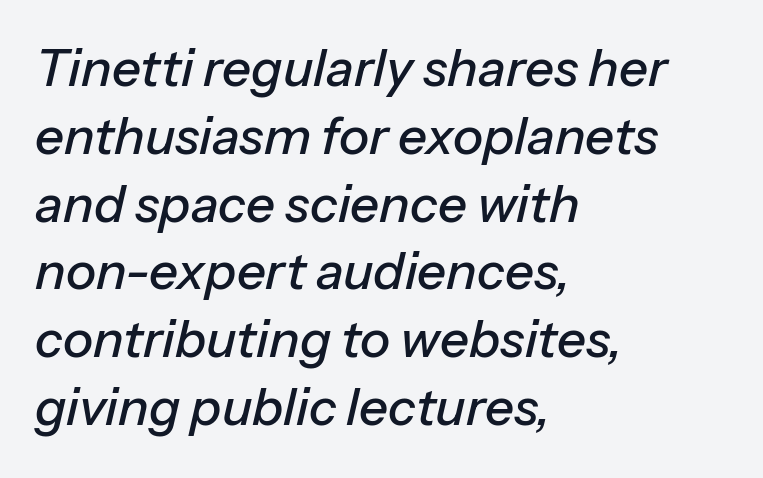
Here the glyphs are tracked normally, forming tight word shapes. These lines were composed using italics. Descenders hang freely into open space. The rendering uses natural spacing where letterforms have individual widths.
